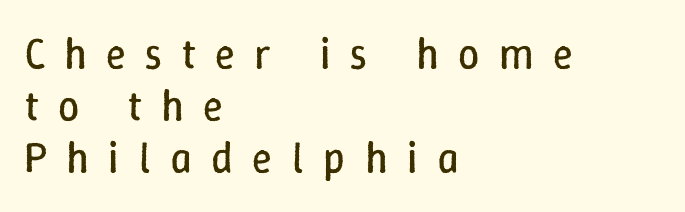
Style check: upright. The strip under each line holds only bare page. Is the stroke heavy? The answer is a plain regular-or-lighter. Looks like regular typesetting: each glyph gets only the width it needs.
